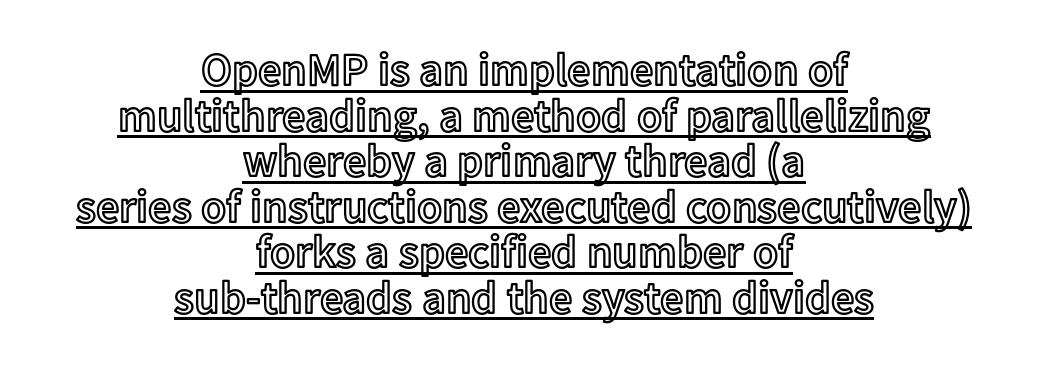
{"italic": "no", "width": "normal", "x_height": "medium", "monospaced": "no", "underline": "yes", "align": "center", "line_spacing": "tight", "line_spacing_ratio": 0.99, "letter_spacing": "normal", "letter_spacing_em": 0.0, "glyph_px": 46}
